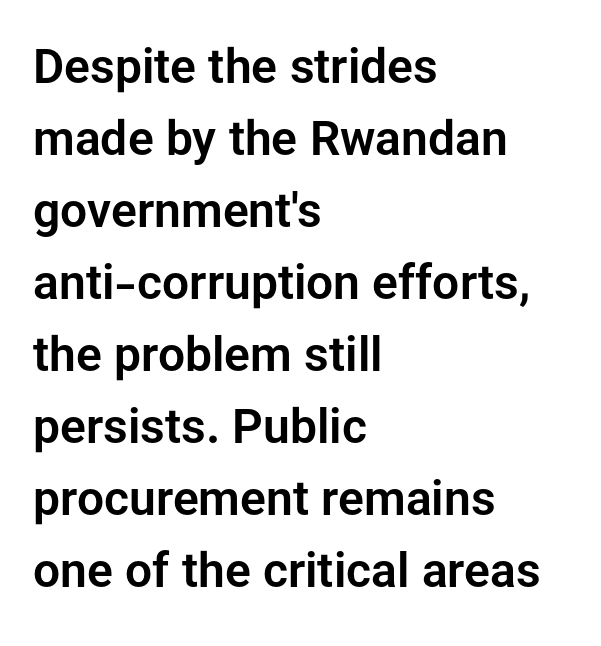
{"serif": "no", "italic": "no", "width": "normal", "stroke_contrast": "low", "x_height": "medium", "monospaced": "no", "underline": "no", "align": "left", "line_spacing": "normal", "line_spacing_ratio": 1.5, "letter_spacing": "normal", "letter_spacing_em": 0.0, "glyph_px": 48}
